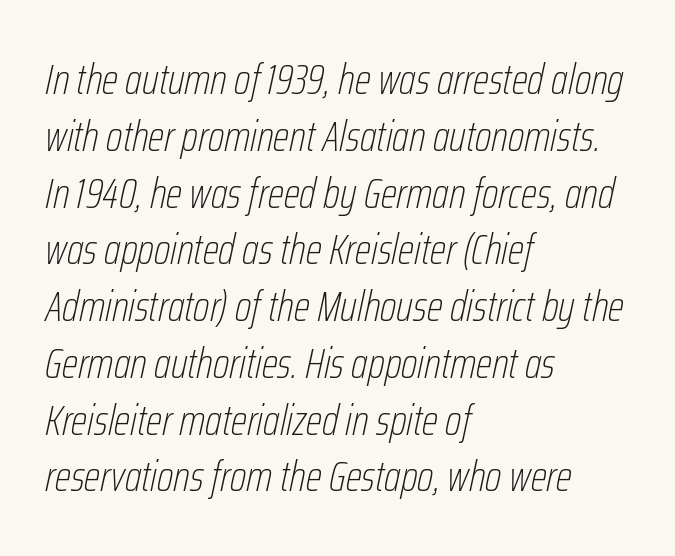
The ragged edge is on the right, which tells us the setting is flush left. Letter spacing: default. The glyphs are unaccompanied by any horizontal stroke below them. The lettering tilts uniformly, giving the passage an italic look.
